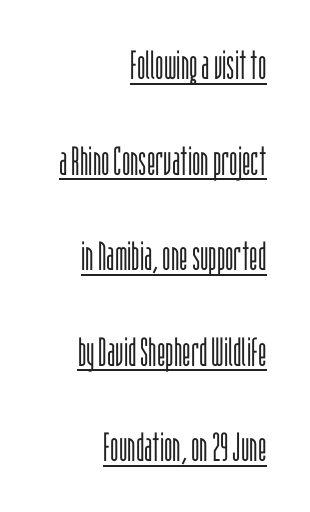
Q: Is the text bold? A: No.
Q: Is the text italic (slanted)? A: No, it is upright.
Q: Is the typeface a serif or a sans-serif typeface? A: Sans-serif.
Q: Is the text underlined? A: Yes.
Q: How is the paragraph aligned? A: Right-aligned.
Q: Is the spacing between letters normal or unusually wide? A: Normal.
Q: Is the spacing between lines tight, normal or loose? A: Loose.
Q: Width (condensed, normal, or wide)? A: Condensed.
Q: Stroke contrast? A: Low.
Q: x-height? A: Large.
Q: Monospaced? A: No.
